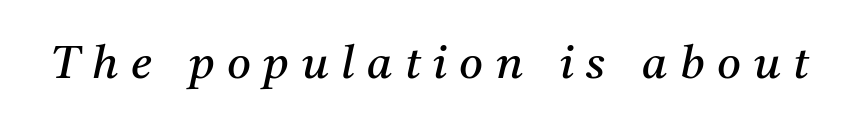
The image shows 46 px regular-weight serif type, italic (leaning right); set unusually wide letter spacing (+0.27 em), not underlined; medium stroke contrast and a medium x-height.
